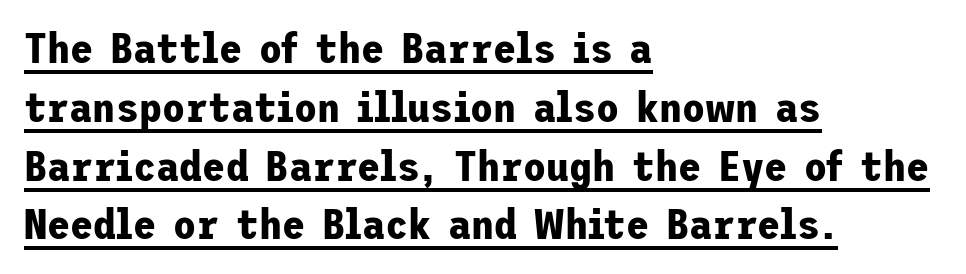
The image shows 42 px bold sans-serif type, upright; set left-aligned, normal line spacing (1.4x), normal letter spacing, underlined; low stroke contrast and a medium x-height.
